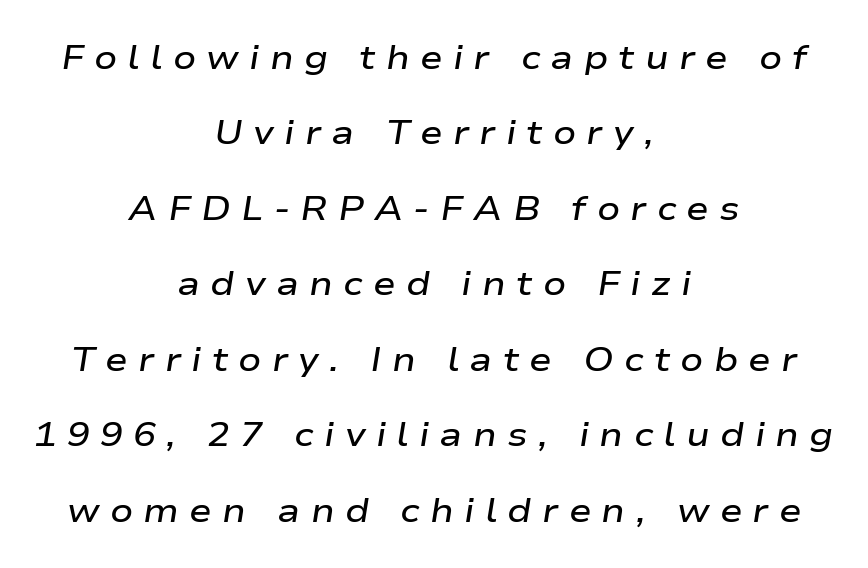
{"italic": "yes", "lean": "right", "slant_degrees": 9, "bold": "semi", "weight": "semibold", "width": "wide", "stroke_contrast": "low", "x_height": "medium", "monospaced": "no", "underline": "no", "align": "center", "line_spacing": "loose", "line_spacing_ratio": 2.22, "letter_spacing": "wide", "letter_spacing_em": 0.3, "glyph_px": 34}
